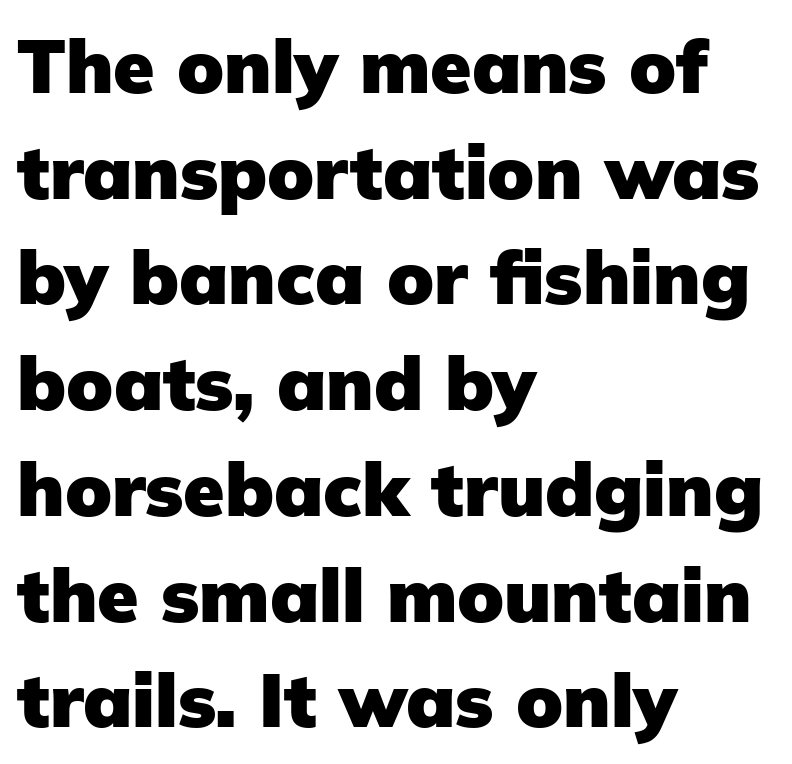
The type sits square on the baseline with zero lean. All the whitespace from short lines collects on the right. No word sits above an underline. Each word holds together tightly as a unit, with standard inter-letter gaps.
